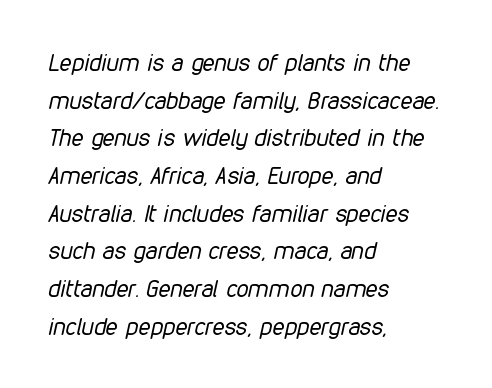
Which margin do the lines hug? The left one — the right edge is uneven. If you drew a line through each stem, it would be angled. Default kerning and tracking; the words read as compact shapes. Words float on clear page, feet unadorned. The strokes are not fattened; the text isn't bold. Normally led — the rows are evenly, conventionally spaced.
